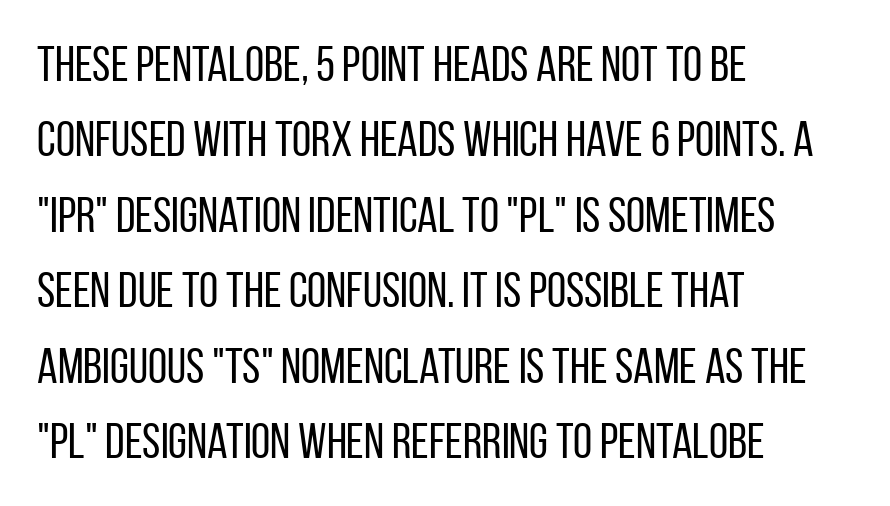
The image shows 49 px regular-weight, condensed sans-serif type, upright; set left-aligned, normal line spacing (1.54x), normal letter spacing, not underlined; low stroke contrast and a large x-height.
